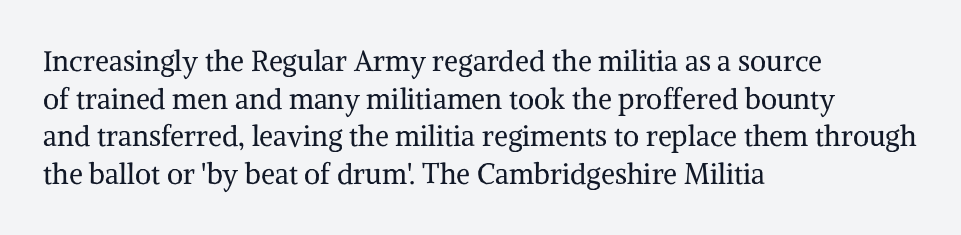
Q: Is the text bold? A: No.
Q: Is the text italic (slanted)? A: No, it is upright.
Q: Is the typeface a serif or a sans-serif typeface? A: Serif.
Q: Is the text underlined? A: No.
Q: How is the paragraph aligned? A: Left-aligned.
Q: Is the spacing between letters normal or unusually wide? A: Normal.
Q: Is the spacing between lines tight, normal or loose? A: Normal.
Q: Width (condensed, normal, or wide)? A: Normal.
Q: Stroke contrast? A: Medium.
Q: x-height? A: Medium.
Q: Monospaced? A: No.
